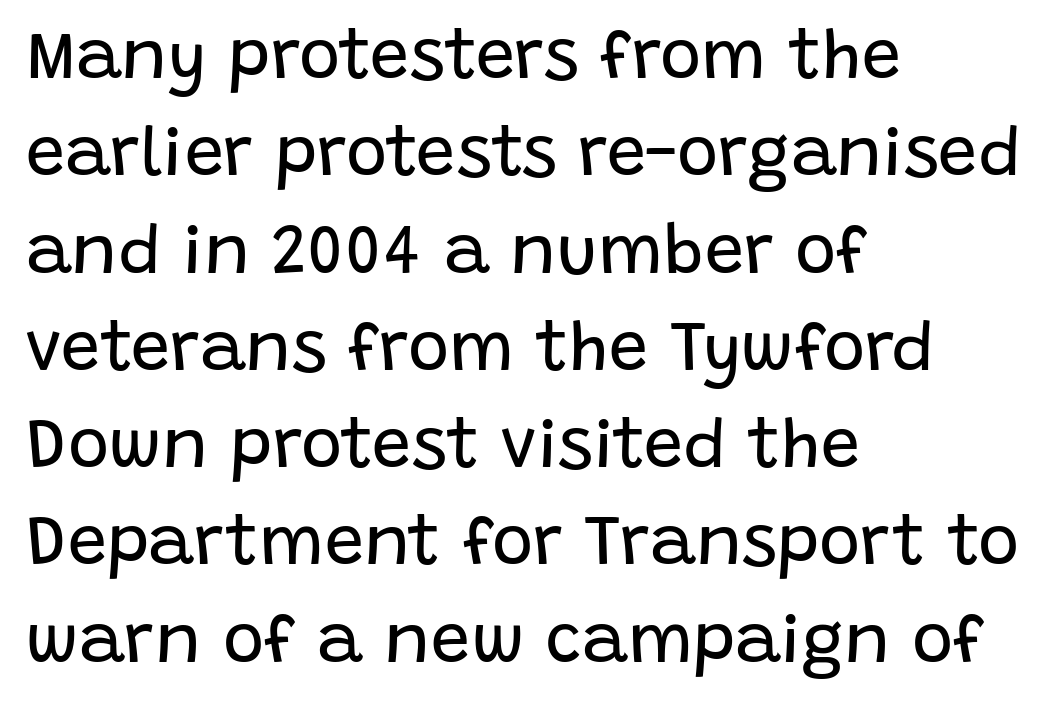
{"serif": "no", "italic": "no", "bold": "no", "weight": "regular", "width": "normal", "stroke_contrast": "low", "x_height": "large", "monospaced": "no", "underline": "no", "align": "left", "line_spacing": "normal", "line_spacing_ratio": 1.39, "letter_spacing": "normal", "letter_spacing_em": 0.0, "glyph_px": 70}
